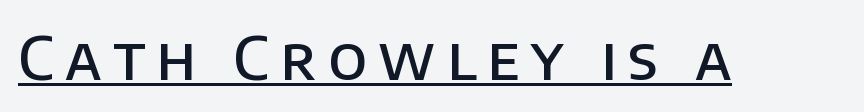
{"serif": "no", "italic": "no", "bold": "semi", "weight": "semibold", "width": "normal", "stroke_contrast": "low", "x_height": "large", "monospaced": "no", "underline": "yes", "glyph_px": 60}
